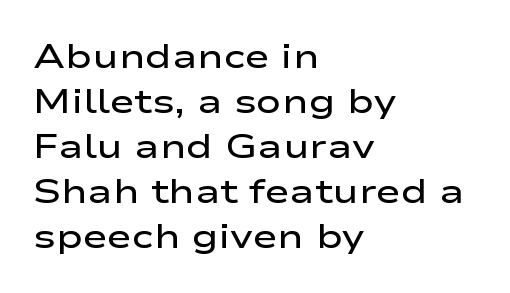
Q: Is the text bold? A: Semi-bold.
Q: Is the text italic (slanted)? A: No, it is upright.
Q: Is the typeface a serif or a sans-serif typeface? A: Sans-serif.
Q: Is the text underlined? A: No.
Q: How is the paragraph aligned? A: Left-aligned.
Q: Is the spacing between letters normal or unusually wide? A: Normal.
Q: Is the spacing between lines tight, normal or loose? A: Normal.
Q: Width (condensed, normal, or wide)? A: Wide.
Q: Stroke contrast? A: Low.
Q: x-height? A: Medium.
Q: Monospaced? A: No.
